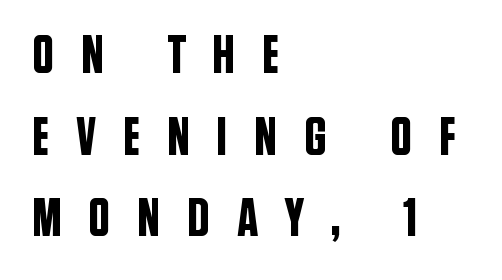
Summary of vertical rhythm: regular, with standard interline spacing. Note the varied advance widths — an 'i' is clearly narrower than an 'm'. Words float on clear page, feet unadorned. In terms of letterspacing, this is a distinctly airy, spread setting.
